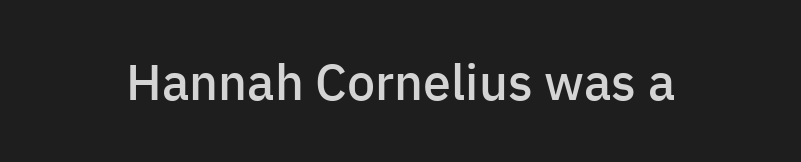
The tracking reads as untouched default to a designer's eye. The passage shown is typed in a proportional face where columns would drift. Posture: straight, roman, zero tilt. Type style note: lacks serifs. Unmarked baselines from the first word to the last.
